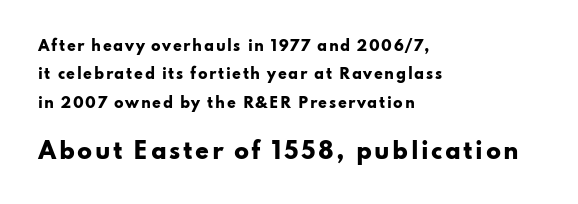
Q: Is the text bold? A: Yes.
Q: Is the text italic (slanted)? A: No, it is upright.
Q: Is the text underlined? A: No.
Q: How is the paragraph aligned? A: Left-aligned.
Q: Is the spacing between lines tight, normal or loose? A: Loose.
Q: Which block of text is set in a larger size, the first (top) or the second (bottom)? A: The second (bottom) one.
